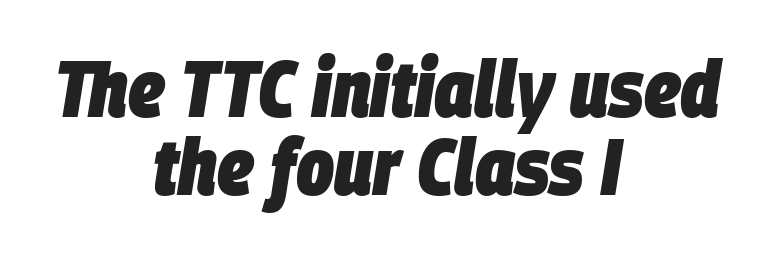
{"italic": "yes", "lean": "right", "slant_degrees": 9, "bold": "yes", "weight": "heavy", "width": "condensed", "stroke_contrast": "low", "x_height": "large", "monospaced": "no", "underline": "no", "align": "center", "line_spacing": "tight", "line_spacing_ratio": 0.97, "letter_spacing": "normal", "letter_spacing_em": 0.0, "glyph_px": 80}
